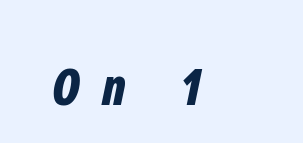
Q: Is the text bold? A: Yes.
Q: Is the text italic (slanted)? A: Yes, it leans right by about 12 degrees.
Q: Is the text underlined? A: No.
Q: Is the spacing between letters normal or unusually wide? A: Unusually wide.
Q: Width (condensed, normal, or wide)? A: Condensed.
Q: Stroke contrast? A: Low.
Q: x-height? A: Medium.
Q: Monospaced? A: No.
